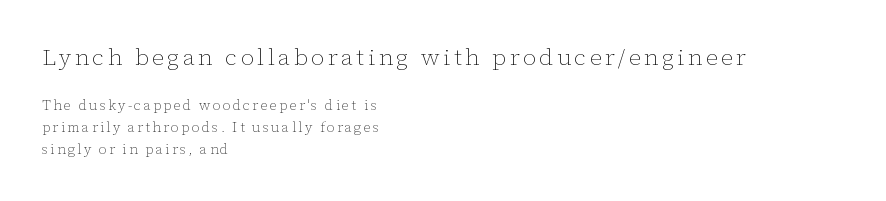
Q: Is the text bold? A: No.
Q: Is the text italic (slanted)? A: No, it is upright.
Q: Is the text underlined? A: No.
Q: How is the paragraph aligned? A: Left-aligned.
Q: Is the spacing between lines tight, normal or loose? A: Normal.
Q: Which block of text is set in a larger size, the first (top) or the second (bottom)? A: The first (top) one.
